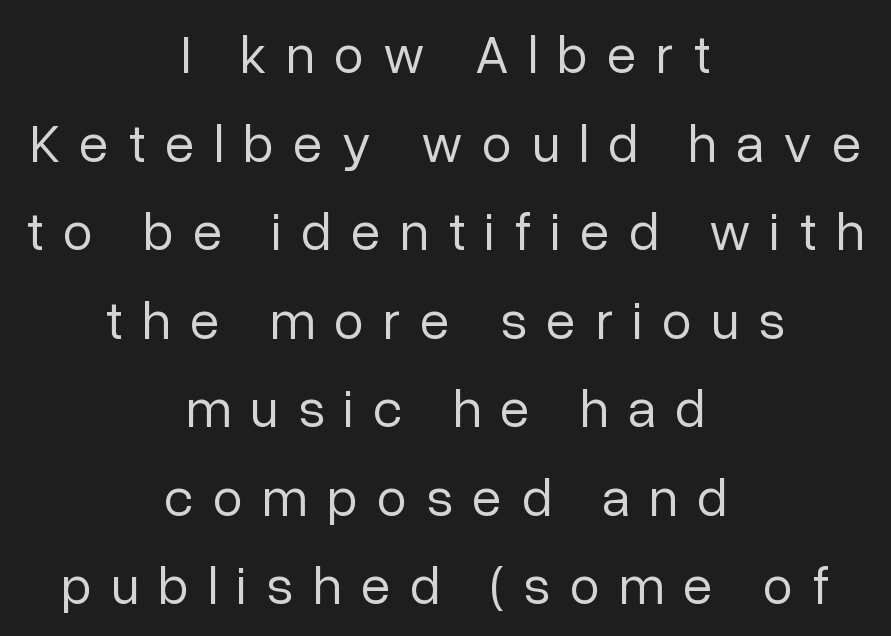
The image shows 54 px regular-weight sans-serif type, upright; set centered, normal line spacing (1.64x), unusually wide letter spacing (+0.36 em), not underlined; low stroke contrast and a medium x-height.
